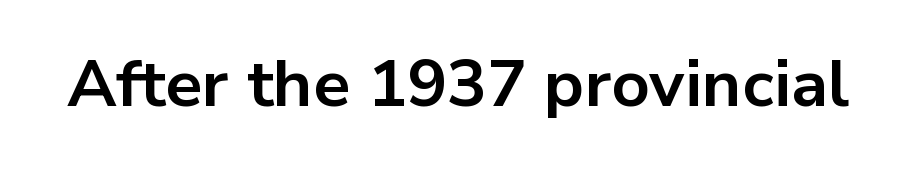
{"serif": "no", "italic": "no", "bold": "yes", "weight": "bold", "width": "normal", "stroke_contrast": "low", "x_height": "medium", "monospaced": "no", "underline": "no", "letter_spacing": "normal", "letter_spacing_em": 0.0, "glyph_px": 66}
